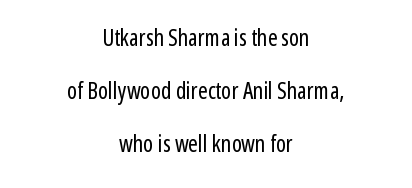
The image shows 23 px text type, upright; set centered, loose line spacing (2.31x), normal letter spacing, not underlined.
